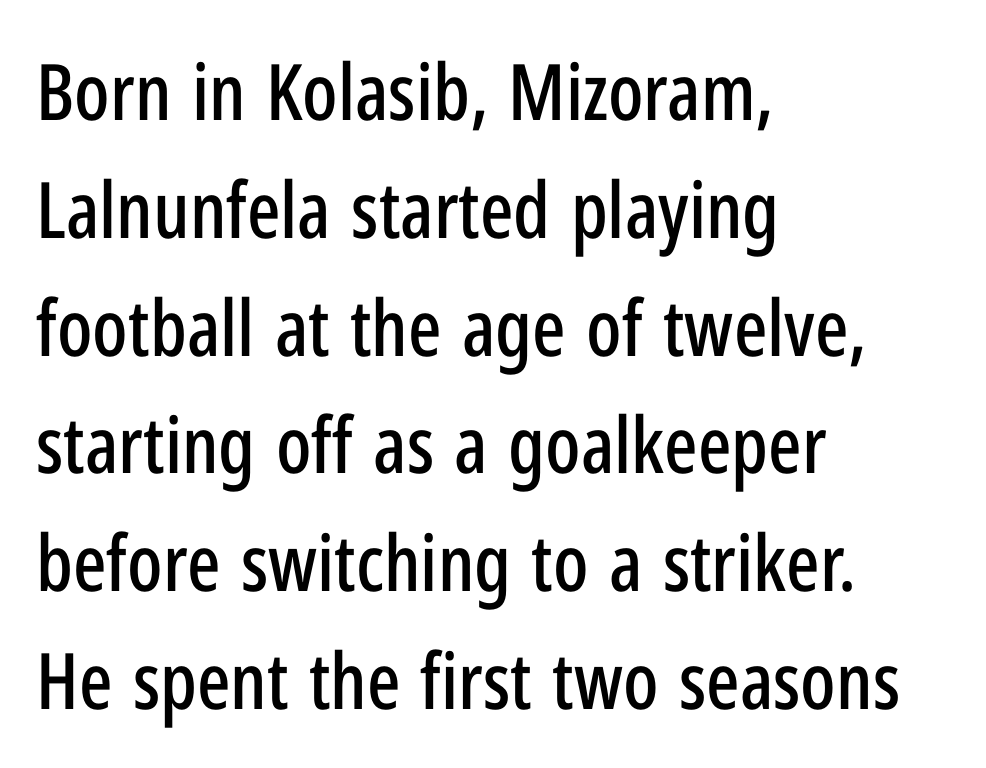
{"serif": "no", "italic": "no", "width": "condensed", "stroke_contrast": "low", "x_height": "medium", "monospaced": "no", "underline": "no", "align": "left", "line_spacing": "normal", "line_spacing_ratio": 1.51, "letter_spacing": "normal", "letter_spacing_em": 0.0, "glyph_px": 78}
